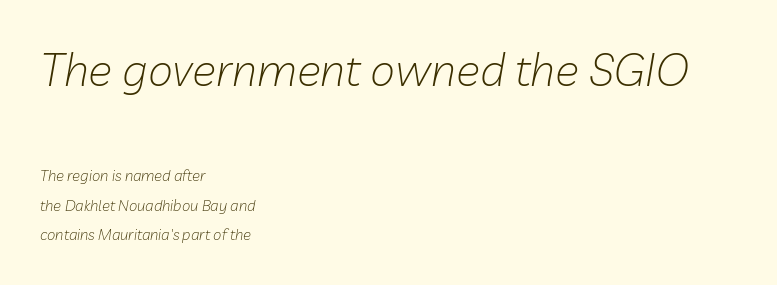
The image shows 45 px light type, italic (leaning right); set left-aligned, loose line spacing (1.98x), normal letter spacing, not underlined; the first (top) block is 3.0x larger; low stroke contrast and a medium x-height.
